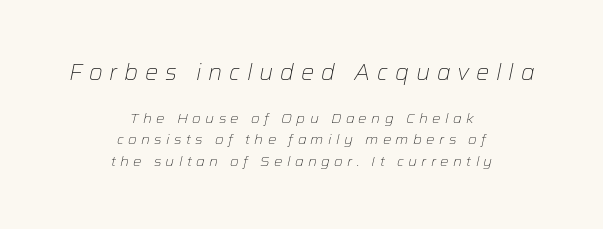
Q: Is the text bold? A: No.
Q: Is the text italic (slanted)? A: Yes, it leans right by about 12 degrees.
Q: Is the text underlined? A: No.
Q: How is the paragraph aligned? A: Centered.
Q: Is the spacing between letters normal or unusually wide? A: Unusually wide.
Q: Is the spacing between lines tight, normal or loose? A: Normal.
Q: Which block of text is set in a larger size, the first (top) or the second (bottom)? A: The first (top) one.
